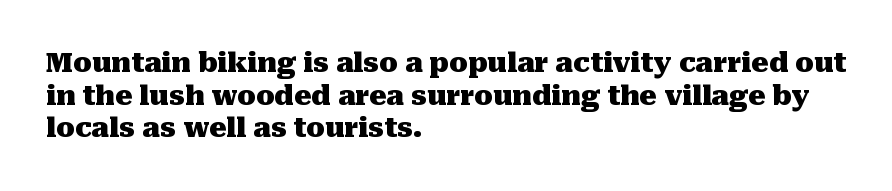
The image shows 27 px bold type, upright; set left-aligned, line spacing 1.21x, normal letter spacing, not underlined.
